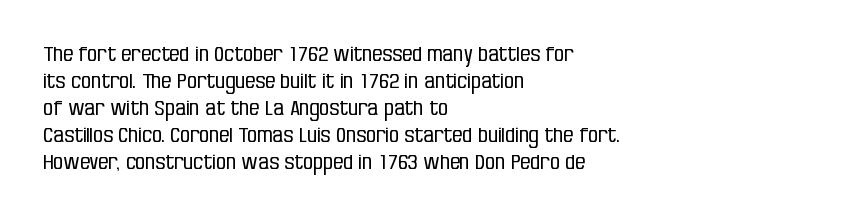
{"italic": "no", "bold": "no", "underline": "no", "align": "left", "line_spacing": "normal", "line_spacing_ratio": 1.35, "letter_spacing": "normal", "letter_spacing_em": 0.0, "glyph_px": 20}
